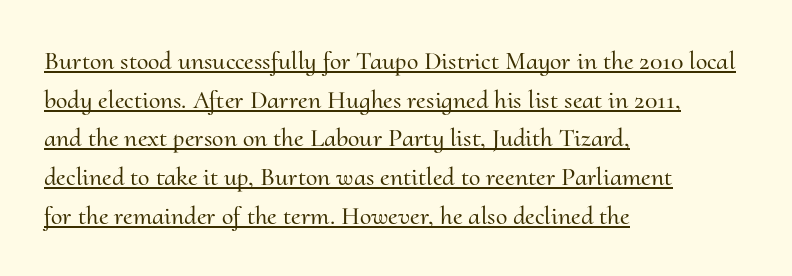
{"italic": "no", "underline": "yes", "align": "left", "line_spacing": "normal", "line_spacing_ratio": 1.49, "letter_spacing": "normal", "letter_spacing_em": 0.0, "glyph_px": 26}
